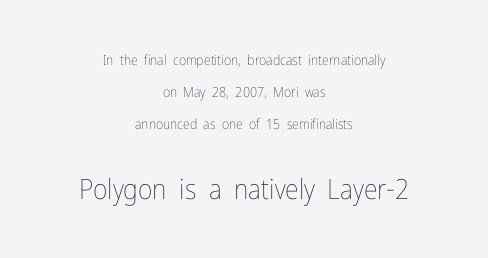
Q: Is the text bold? A: No.
Q: Is the text italic (slanted)? A: No, it is upright.
Q: Is the text underlined? A: No.
Q: How is the paragraph aligned? A: Centered.
Q: Is the spacing between letters normal or unusually wide? A: Normal.
Q: Is the spacing between lines tight, normal or loose? A: Loose.
Q: Which block of text is set in a larger size, the first (top) or the second (bottom)? A: The second (bottom) one.
Q: Width (condensed, normal, or wide)? A: Condensed.
Q: Stroke contrast? A: Low.
Q: x-height? A: Medium.
Q: Monospaced? A: No.
